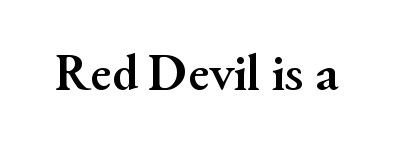
Q: Is the text bold? A: Yes.
Q: Is the text italic (slanted)? A: No, it is upright.
Q: Is the typeface a serif or a sans-serif typeface? A: Serif.
Q: Is the text underlined? A: No.
Q: Is the spacing between letters normal or unusually wide? A: Normal.
Q: Width (condensed, normal, or wide)? A: Normal.
Q: Stroke contrast? A: Medium.
Q: x-height? A: Small.
Q: Monospaced? A: No.
